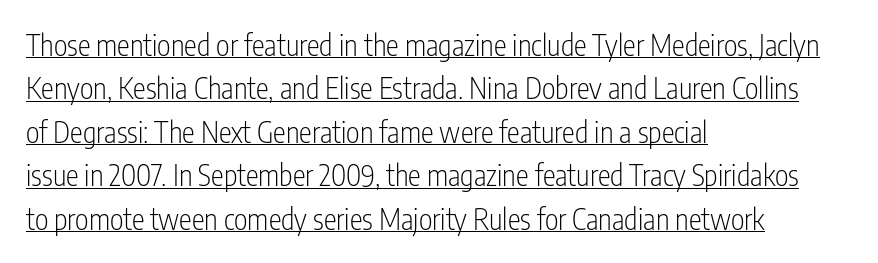
{"serif": "no", "italic": "no", "bold": "no", "weight": "light", "width": "condensed", "stroke_contrast": "low", "x_height": "medium", "monospaced": "no", "underline": "yes", "align": "left", "line_spacing": "normal", "line_spacing_ratio": 1.5, "letter_spacing": "normal", "letter_spacing_em": 0.0, "glyph_px": 29}
